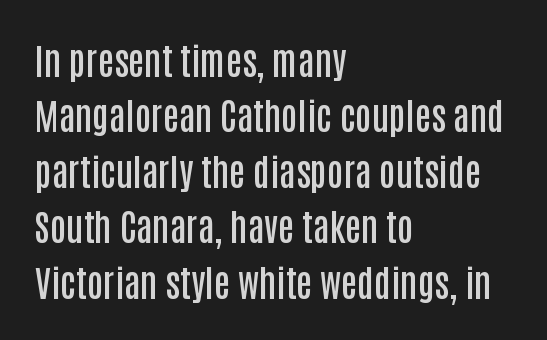
The image shows 36 px semibold, condensed sans-serif type, upright; set left-aligned, normal line spacing (1.54x), normal letter spacing, not underlined; low stroke contrast and a large x-height.
